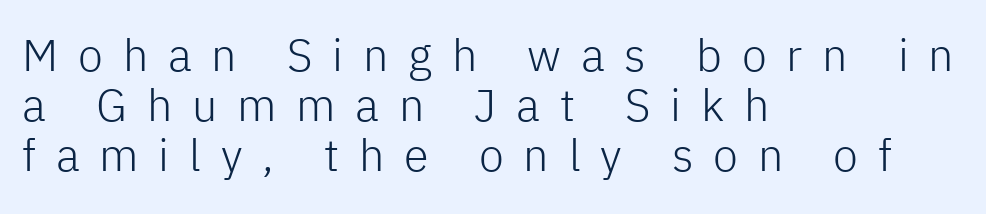
The space beneath each line is pristine and unruled. Horizontal alignment here is leftward, the default for most running prose. The designer dialed line spacing down below the default. A typesetter would label this face a sans. Does the lettering tilt? It doesn't — this is upright.
